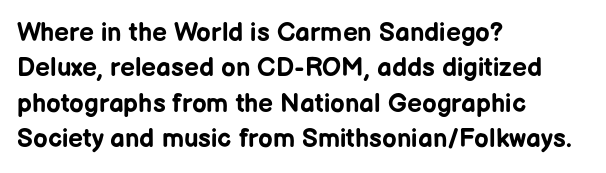
Normally led — the rows are evenly, conventionally spaced. A roman cut, with each character standing at attention. The gaps between neighbouring characters are ordinary and unremarkable. The words here are not underlined. Left-aligned paragraph, ragged on the right. The typesetting leans heavy: a genuine bold.
